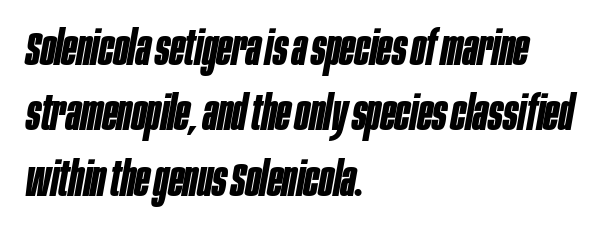
The image shows 48 px bold, condensed type, italic (leaning right); set left-aligned, normal line spacing (1.36x), normal letter spacing, not underlined; low stroke contrast and a large x-height.
